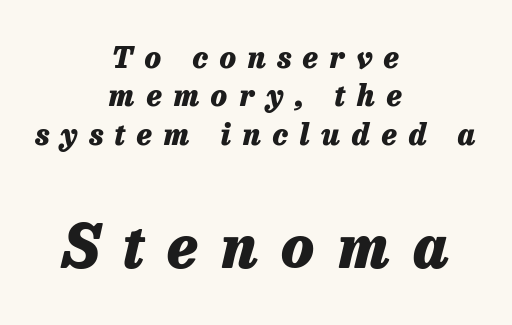
The image shows 60 px heavy type, italic (leaning right); set centered, normal line spacing (1.28x), unusually wide letter spacing (+0.39 em), not underlined; the second (bottom) block is 2.0x larger; low stroke contrast and a medium x-height.
